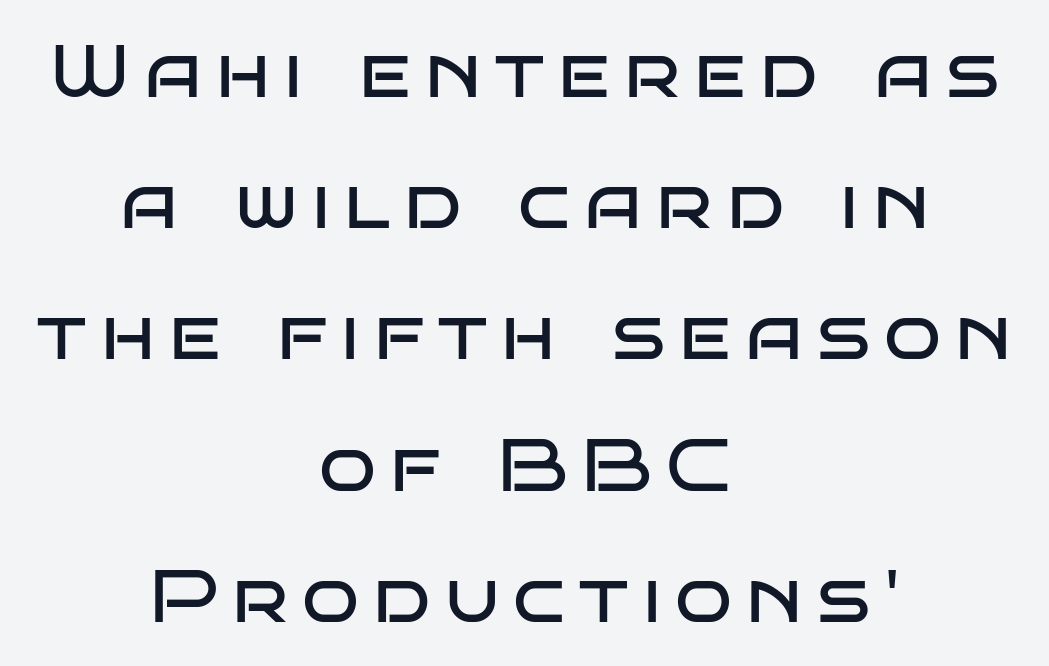
{"serif": "no", "italic": "no", "bold": "no", "weight": "regular", "width": "wide", "stroke_contrast": "low", "x_height": "large", "monospaced": "no", "underline": "no", "align": "center", "line_spacing_ratio": 1.75, "glyph_px": 75}
